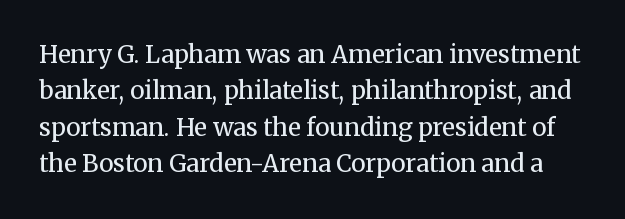
The image shows 24 px text type, upright; set normal line spacing (1.52x), normal letter spacing, not underlined.
